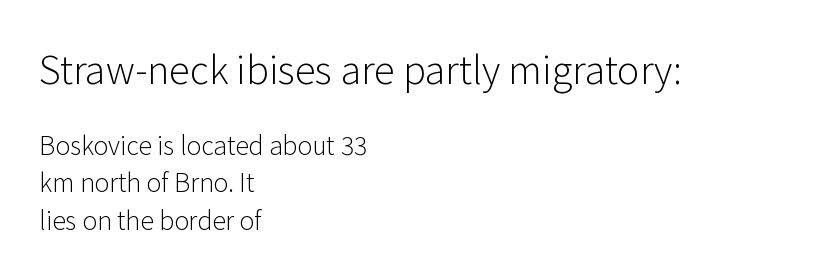
Q: Is the text bold? A: No.
Q: Is the text italic (slanted)? A: No, it is upright.
Q: Is the typeface a serif or a sans-serif typeface? A: Sans-serif.
Q: Is the text underlined? A: No.
Q: How is the paragraph aligned? A: Left-aligned.
Q: Is the spacing between letters normal or unusually wide? A: Normal.
Q: Is the spacing between lines tight, normal or loose? A: Normal.
Q: Which block of text is set in a larger size, the first (top) or the second (bottom)? A: The first (top) one.
Q: Width (condensed, normal, or wide)? A: Normal.
Q: Stroke contrast? A: Low.
Q: x-height? A: Medium.
Q: Monospaced? A: No.
